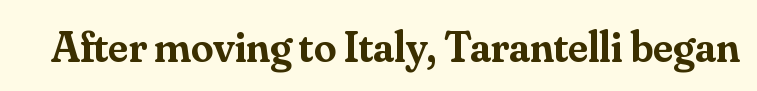
The image shows 45 px semibold serif type, upright; set normal letter spacing, not underlined; medium stroke contrast and a small x-height.
